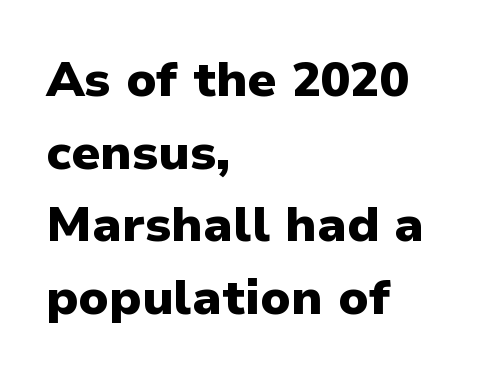
The image shows 49 px heavy sans-serif type, upright; set left-aligned, normal line spacing (1.48x), normal letter spacing, not underlined; low stroke contrast and a medium x-height.
